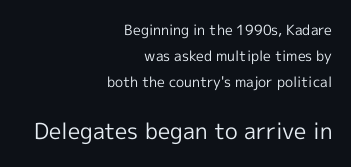
The image shows 22 px text type, upright; set right-aligned, line spacing 1.87x, normal letter spacing, not underlined; the second (bottom) block is 1.57x larger.
